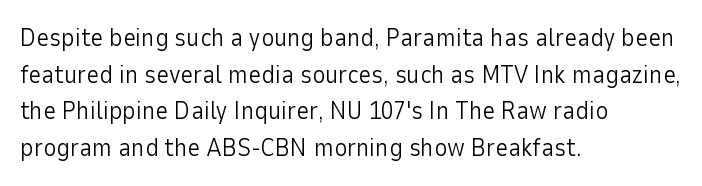
Weight: in the light-to-regular range. In CSS terms this would be text-align: left. The letters stand straight up with perfectly vertical stems. Each new line begins a customary step beneath the previous one. Characters follow at the spacing the type designer built in.
